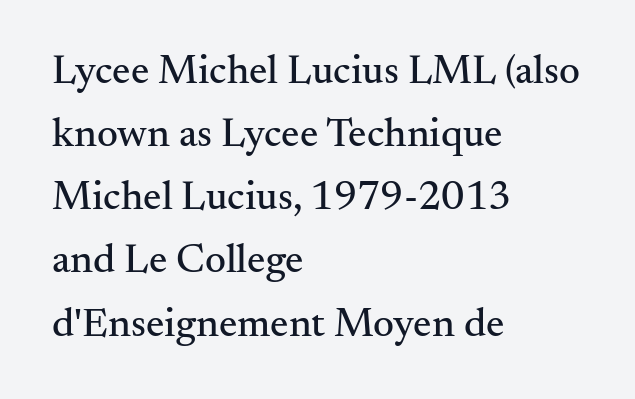
The characters display serif detailing at their extremities. Glance below the letters and you will spot only blank space. Notice how the passage keeps a crisp vertical edge on the left only. Rows of type keep a routine distance in the vertical direction. The type is set solid horizontally, with unmodified tracking. Character widths vary here, with narrow letters taking less room than wide ones.
